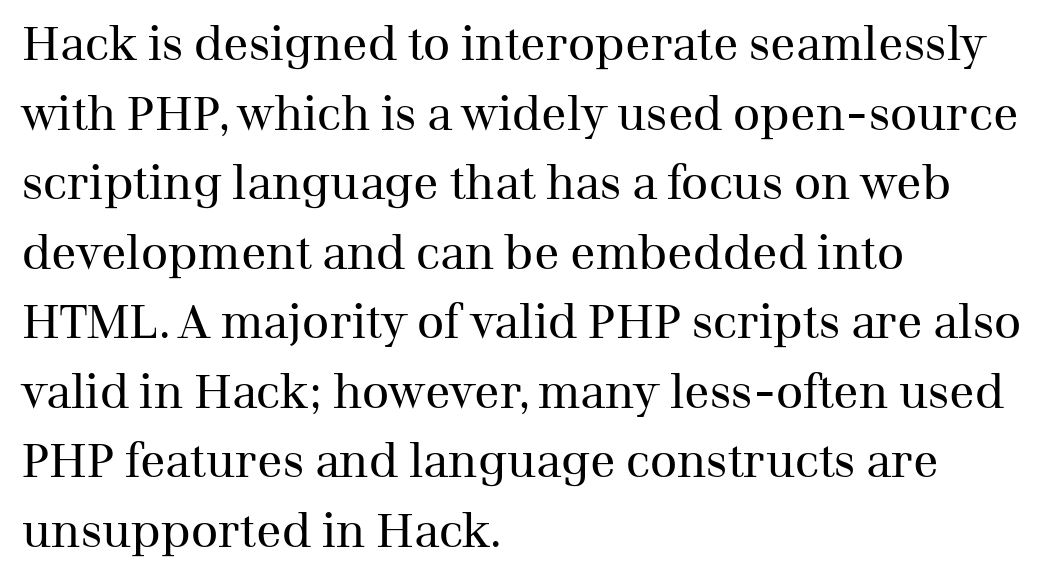
{"serif": "yes", "italic": "no", "bold": "no", "weight": "regular", "width": "normal", "stroke_contrast": "medium", "x_height": "medium", "monospaced": "no", "underline": "no", "align": "left", "line_spacing": "normal", "line_spacing_ratio": 1.48, "letter_spacing": "normal", "letter_spacing_em": 0.0, "glyph_px": 47}
